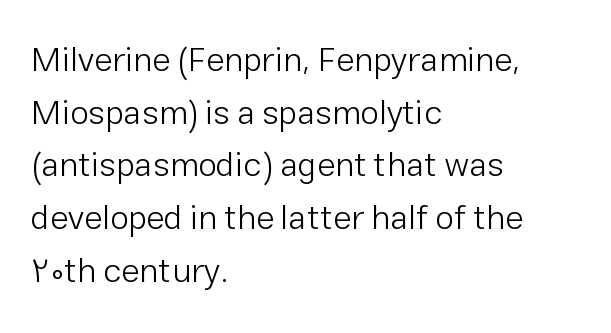
The image shows 34 px light sans-serif type, upright; set left-aligned, normal line spacing (1.55x), normal letter spacing, not underlined; low stroke contrast and a medium x-height.
